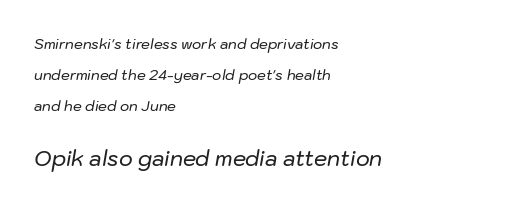
This rendering features lettering with no underline. Visually, the bottom section dominates because its glyphs are scaled up. Whoever set this chose breathing room over compactness in the vertical rhythm. Notice how the stems are inclined rather than vertical — that's the hallmark of italics. The paragraph shown leans on its left margin.
